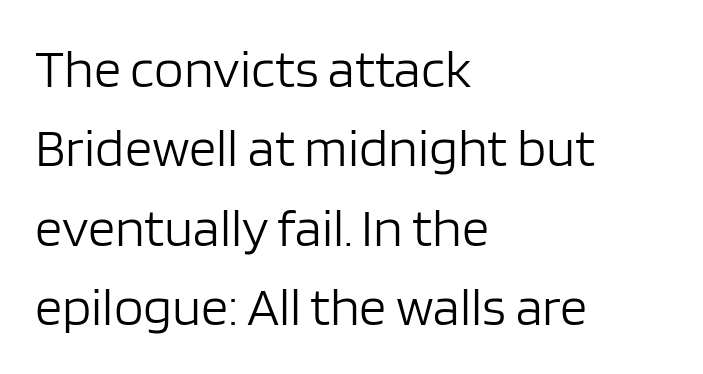
A normal amount of white space separates one row of letters from the next. Check under the words: just untouched page. Students, note that the glyphs here touch the page at normal intervals. The strokes carry an ordinary text weight at most.
